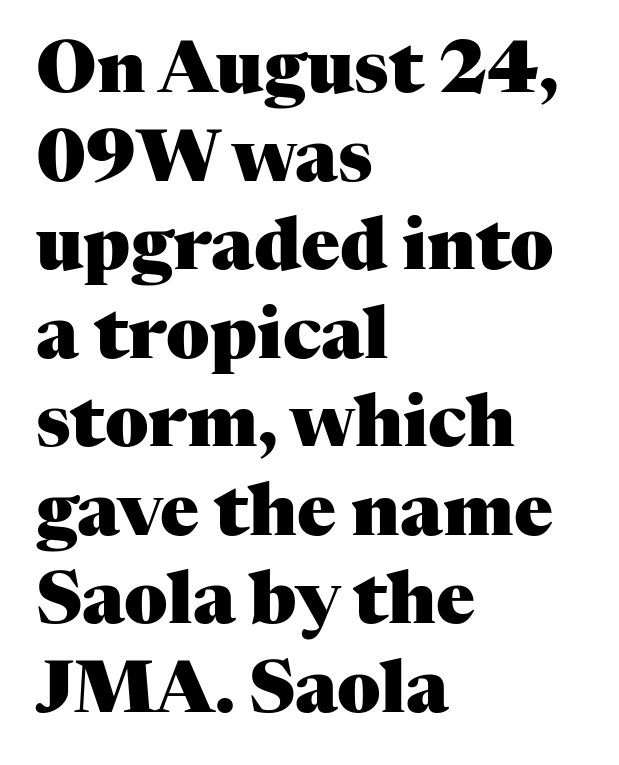
To sum up the face: it has serifs. This sample has the flowing, uneven cadence of proportional lettering. Students, this is bold: see how much ink each stroke carries. No extra tracking has been applied to these lines.
